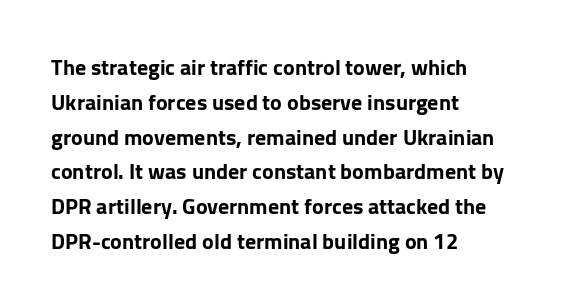
The letters stand straight up with perfectly vertical stems. The strip under each line holds only bare page. Each new line begins a customary step beneath the previous one. Inter-character spacing is left at the font's built-in metrics. The paragraph shown leans on its left margin.
